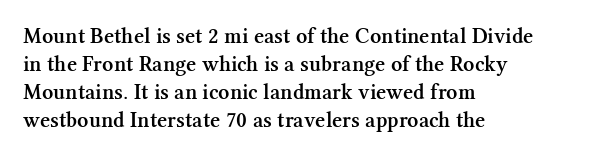
Quick note: underline off. Left-aligned paragraph, ragged on the right. Nope, not italic — everything's standing straight. The line texture is even and compact thanks to regular tracking. Successive baselines arrive at the customary interval. Firm but not heavy-handed strokes: this text is semibold.
